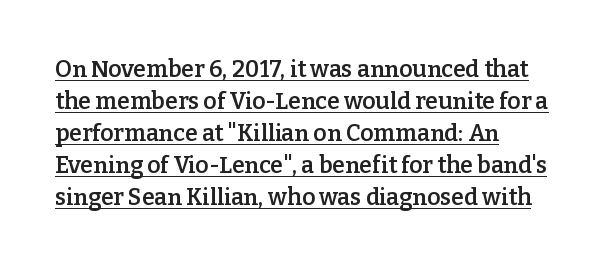
The image shows 23 px text type, upright; set left-aligned, normal line spacing (1.39x), normal letter spacing, underlined.
